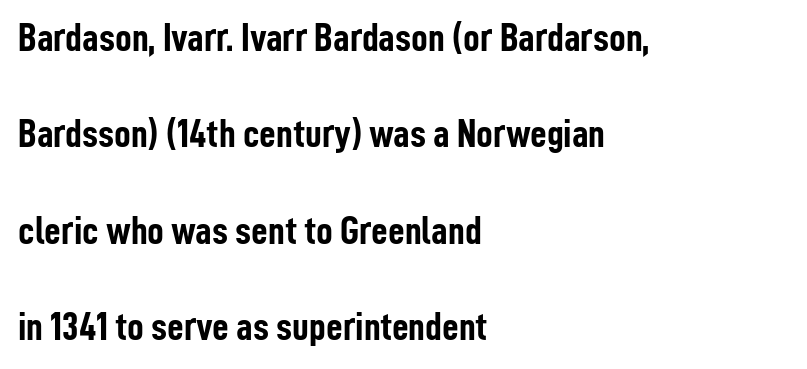
Q: Is the text bold? A: Yes.
Q: Is the text italic (slanted)? A: No, it is upright.
Q: Is the typeface a serif or a sans-serif typeface? A: Sans-serif.
Q: Is the text underlined? A: No.
Q: How is the paragraph aligned? A: Left-aligned.
Q: Is the spacing between letters normal or unusually wide? A: Normal.
Q: Is the spacing between lines tight, normal or loose? A: Loose.
Q: Width (condensed, normal, or wide)? A: Condensed.
Q: Stroke contrast? A: Low.
Q: x-height? A: Medium.
Q: Monospaced? A: No.
